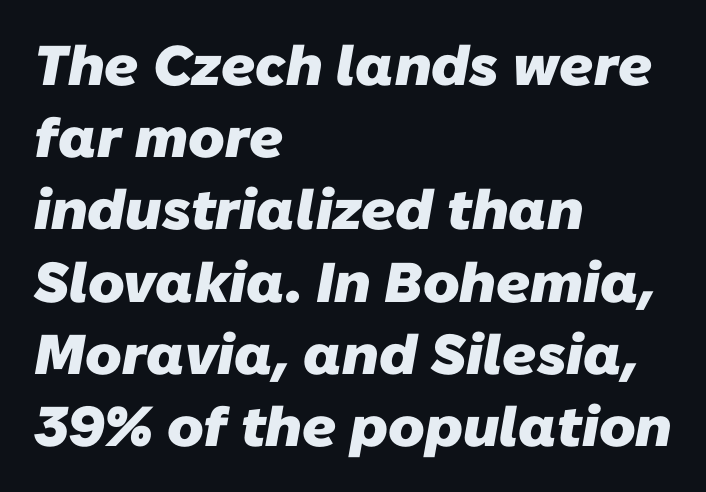
Q: Is the text bold? A: Yes.
Q: Is the typeface a serif or a sans-serif typeface? A: Sans-serif.
Q: Is the text underlined? A: No.
Q: How is the paragraph aligned? A: Left-aligned.
Q: Is the spacing between letters normal or unusually wide? A: Normal.
Q: Is the spacing between lines tight, normal or loose? A: Normal.
Q: Width (condensed, normal, or wide)? A: Normal.
Q: Stroke contrast? A: Low.
Q: x-height? A: Medium.
Q: Monospaced? A: No.
